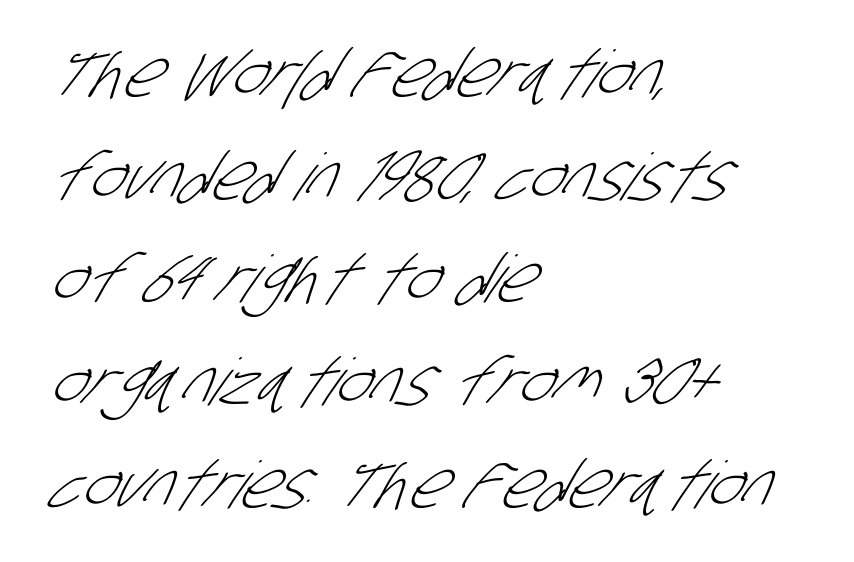
The image shows 65 px light, condensed sans-serif type; set left-aligned, normal line spacing (1.58x), normal letter spacing, not underlined; low stroke contrast and a large x-height.
